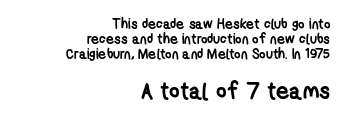
The zone under the glyphs is completely vacant. The paragraph shown leans on its right margin. You'd pick this weight for a headline — it's a proper bold. Top chunk: small. Bottom chunk: large.
